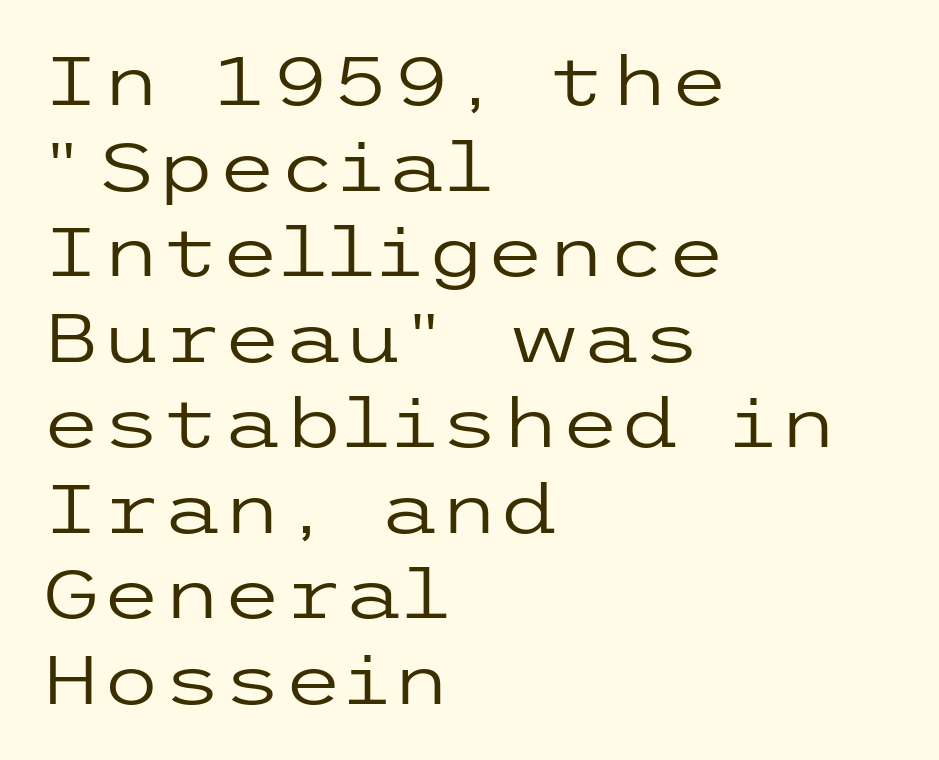
Where is the straight margin? On the left. The type sits square on the baseline with zero lean. Nope, no serifs anywhere on these letters. The face used here is rendered with its standard letterfit. Weight: regular or lighter. Rule under the text: the space is simply empty.
